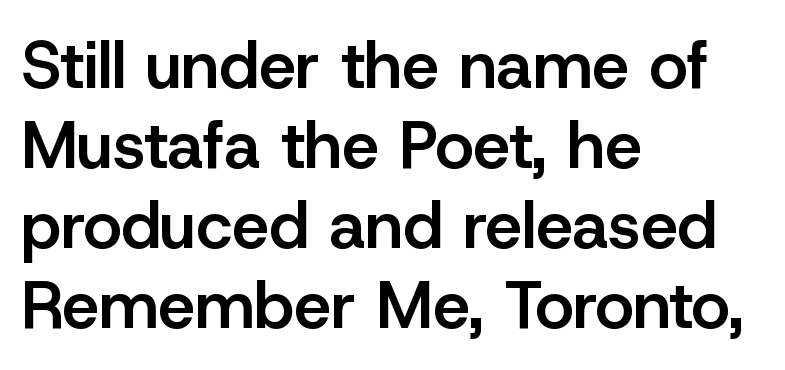
{"serif": "no", "italic": "no", "bold": "semi", "weight": "semibold", "width": "normal", "stroke_contrast": "low", "x_height": "medium", "monospaced": "no", "underline": "no", "align": "left", "line_spacing_ratio": 1.21, "letter_spacing": "normal", "letter_spacing_em": 0.0, "glyph_px": 66}
